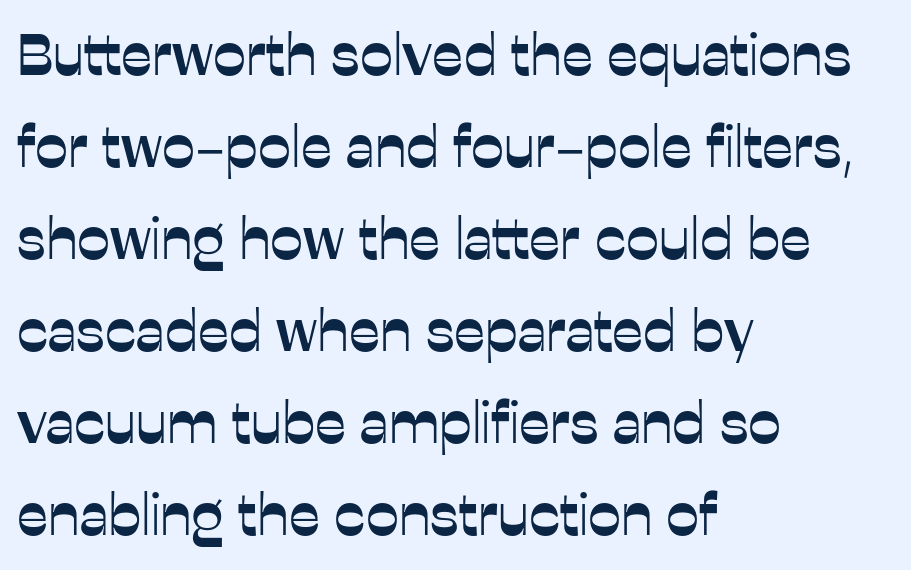
The lettering stays uniformly vertical, giving the passage a roman look. The passage shown stacks its lines at a standard gap. Underlining? Definitely not there. The typesetter chose a ragged-right arrangement here. Here the glyphs are tracked normally, forming tight word shapes. The rendering shows plain stroke endings on the letterforms — a sans-serif design.
